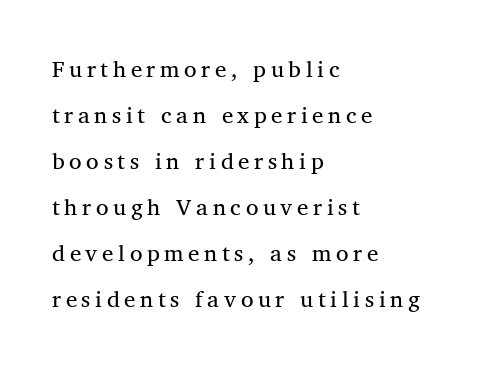
The vertical gap from one line to the next is large. Someone cranked the tracking dial way up on this one. Has an underline been added? It has not. Short and long lines alike share a common starting point at left.
